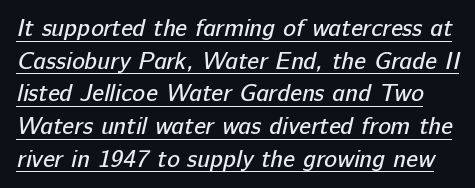
Underline: present. These lines sit exactly where default settings would place them. Look at the tracking — it's just the regular setting, nothing added. Stroke mass is kept to a normal reading level or below.
